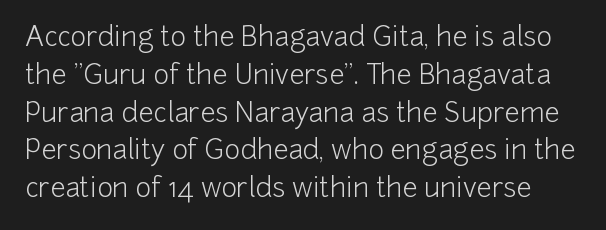
{"italic": "no", "bold": "no", "underline": "no", "line_spacing": "normal", "line_spacing_ratio": 1.4, "letter_spacing": "normal", "letter_spacing_em": 0.0, "glyph_px": 27}
